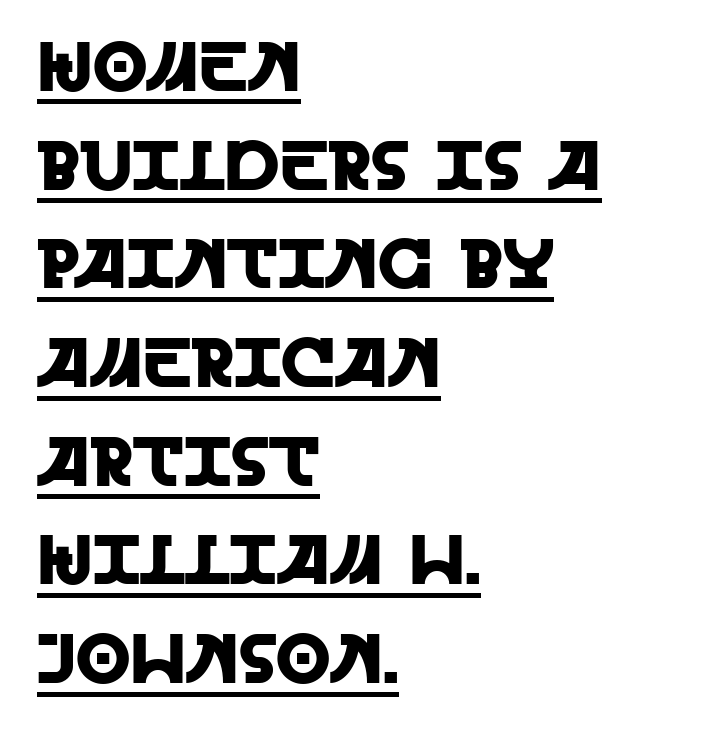
Q: Is the text italic (slanted)? A: No, it is upright.
Q: Is the typeface a serif or a sans-serif typeface? A: Sans-serif.
Q: Is the text underlined? A: Yes.
Q: How is the paragraph aligned? A: Left-aligned.
Q: Is the spacing between letters normal or unusually wide? A: Normal.
Q: Is the spacing between lines tight, normal or loose? A: Normal.
Q: Width (condensed, normal, or wide)? A: Normal.
Q: x-height? A: Large.
Q: Monospaced? A: No.
